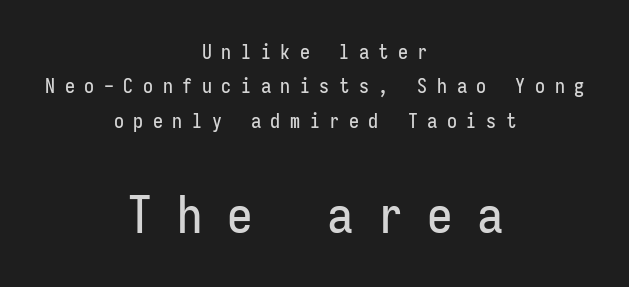
This is roman type, the default non-slanted kind. Letter spacing: wide. The rag falls on both sides of this text block equally. Two sizes are in play, and the larger belongs to the second block. The space beneath each line is pristine and unruled.
